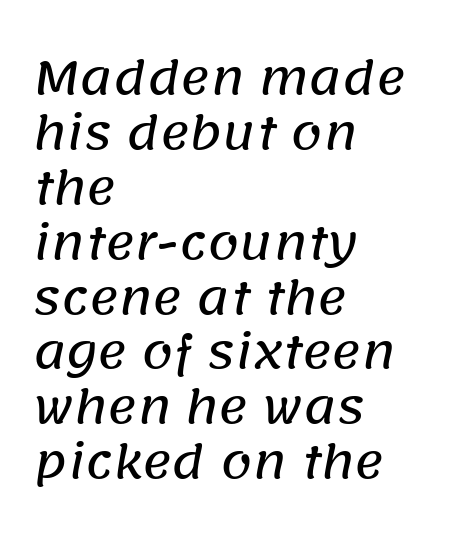
{"serif": "no", "width": "normal", "stroke_contrast": "low", "x_height": "large", "monospaced": "no", "underline": "no", "align": "left", "line_spacing_ratio": 1.22, "letter_spacing": "normal", "letter_spacing_em": 0.0, "glyph_px": 45}
